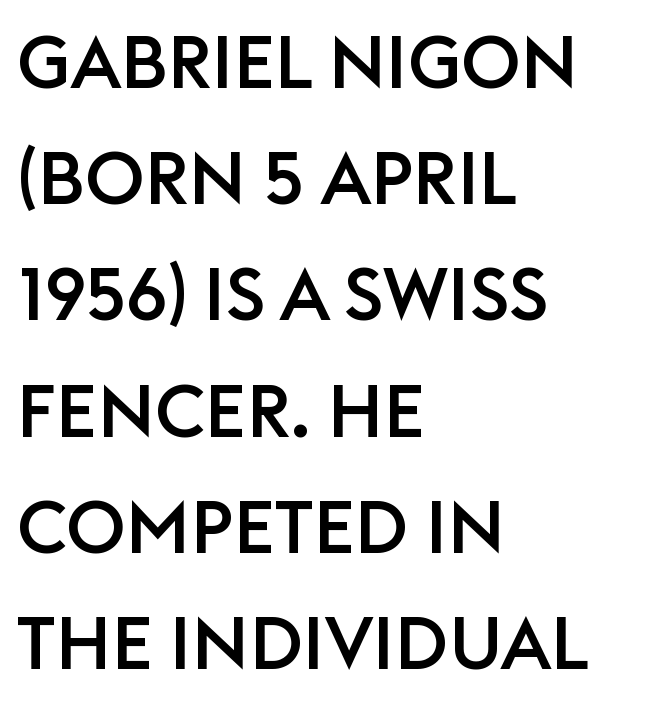
The image shows 74 px sans-serif type, upright; set left-aligned, normal line spacing (1.57x), normal letter spacing, not underlined; low stroke contrast and a large x-height.
